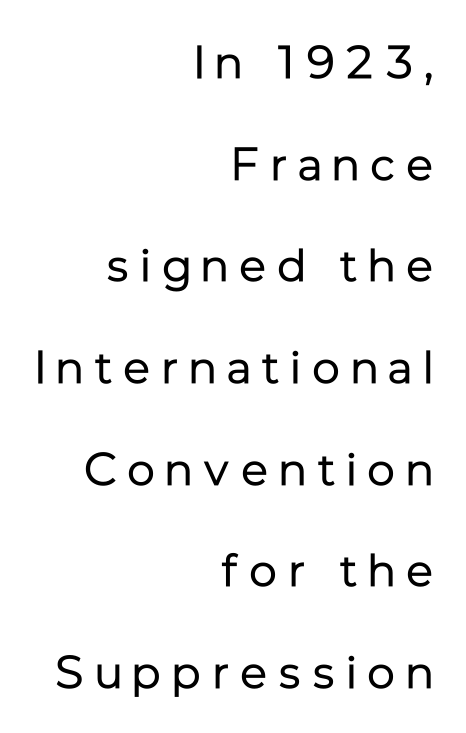
Here the designer chose a conventional face with non-uniform glyph widths. The characters are drawn with everyday or finer stroke widths. In terms of letterspacing, this is a distinctly airy, spread setting. All the whitespace from short lines collects on the left. A great deal of white space separates one row of letters from the next. Typographically, this falls in the sans-serif category.
